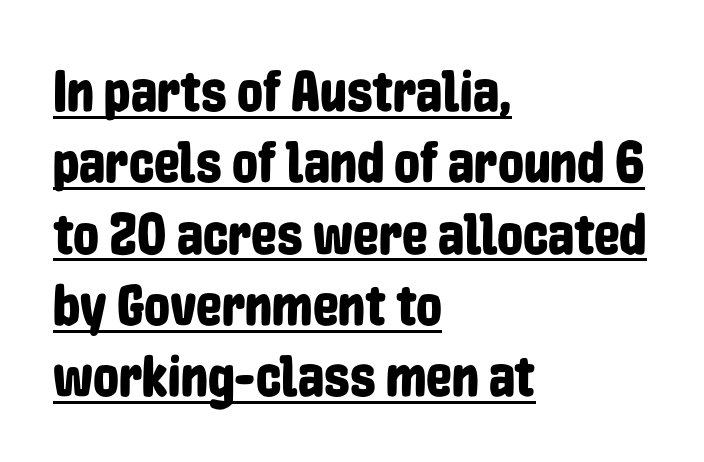
Inter-character spacing is left at the font's built-in metrics. This is roman type, the default non-slanted kind. A sans-serif font was chosen for this passage. The typesetter has applied underlining to the passage shown. Varying glyph widths throughout — classic text-font behaviour.
